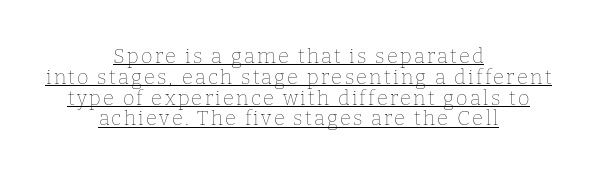
{"italic": "no", "bold": "no", "underline": "yes", "align": "center", "line_spacing": "tight", "line_spacing_ratio": 1.04, "glyph_px": 20}
